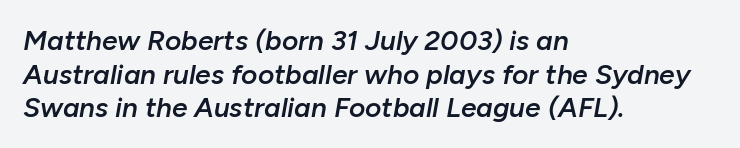
The image shows 28 px semibold type, italic (leaning right); set left-aligned, line spacing 1.2x, normal letter spacing, not underlined; low stroke contrast and a medium x-height.
